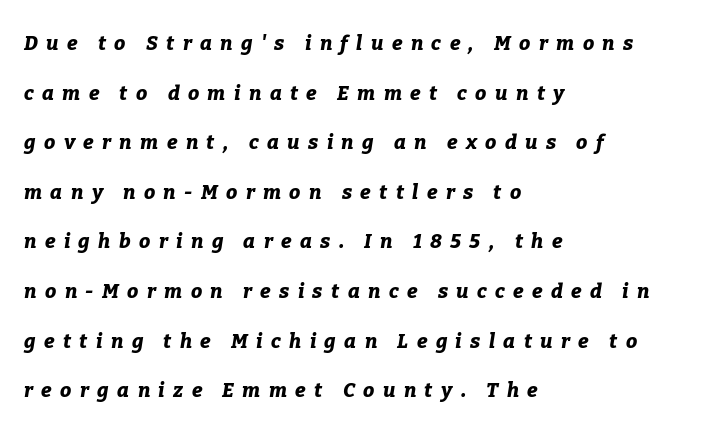
{"italic": "yes", "lean": "right", "slant_degrees": 9, "bold": "yes", "underline": "no", "align": "left", "line_spacing": "loose", "line_spacing_ratio": 2.48, "letter_spacing": "wide", "letter_spacing_em": 0.42, "glyph_px": 20}
